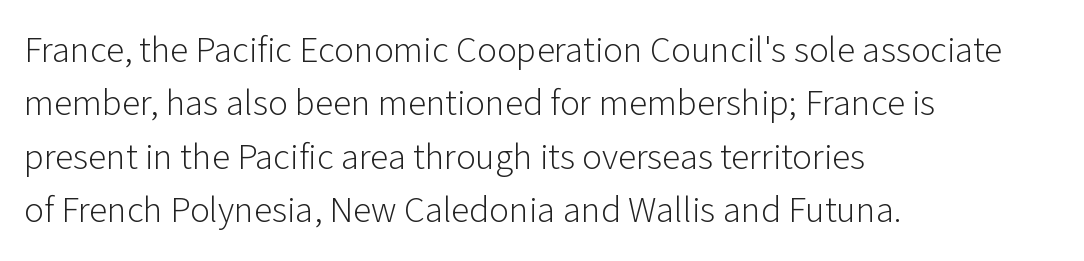
You could not count columns in this text — the font is proportionally spaced. The compositor pushed each line to the left boundary. Is there much room between lines? A standard amount, neither cramped nor airy. Words float on clear page, feet unadorned. No extra ink here — the face is not bold. Is there any slant? The stems are plumb.
